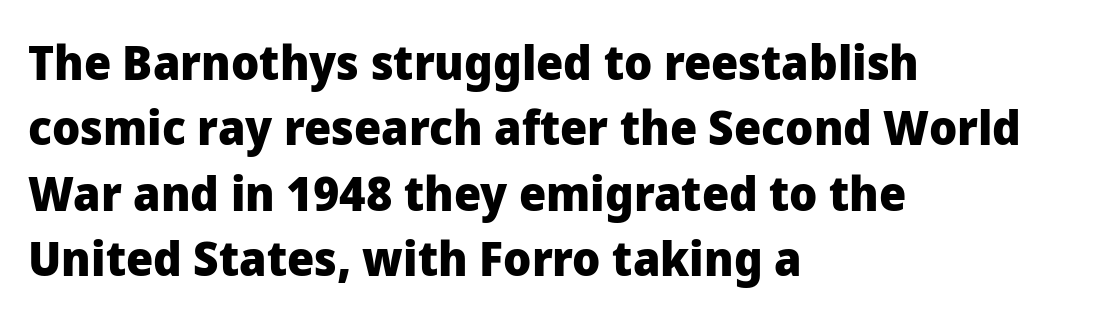
The image shows 48 px heavy sans-serif type, upright; set left-aligned, normal line spacing (1.36x), normal letter spacing, not underlined; low stroke contrast and a medium x-height.
